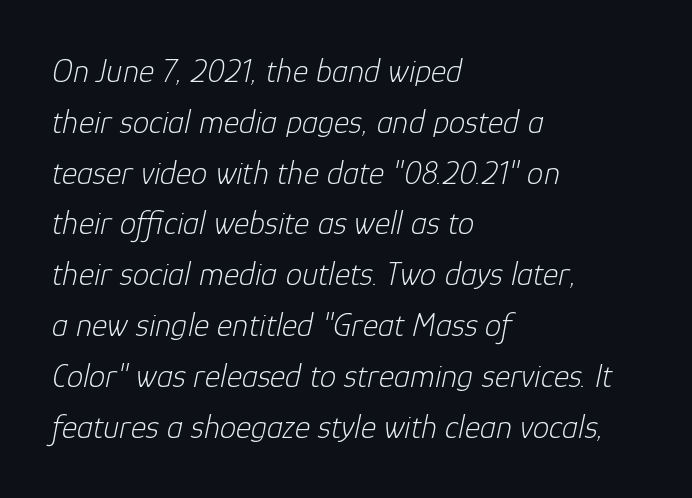
Characters follow at the spacing the type designer built in. The zone under the glyphs is completely vacant. Reading down the column, the eye jumps a familiar distance to each next line. A quiet, ordinary-to-light weight characterises the typeface. Looking at the ascenders, they clearly lean. This sample has the flowing, uneven cadence of proportional lettering.
